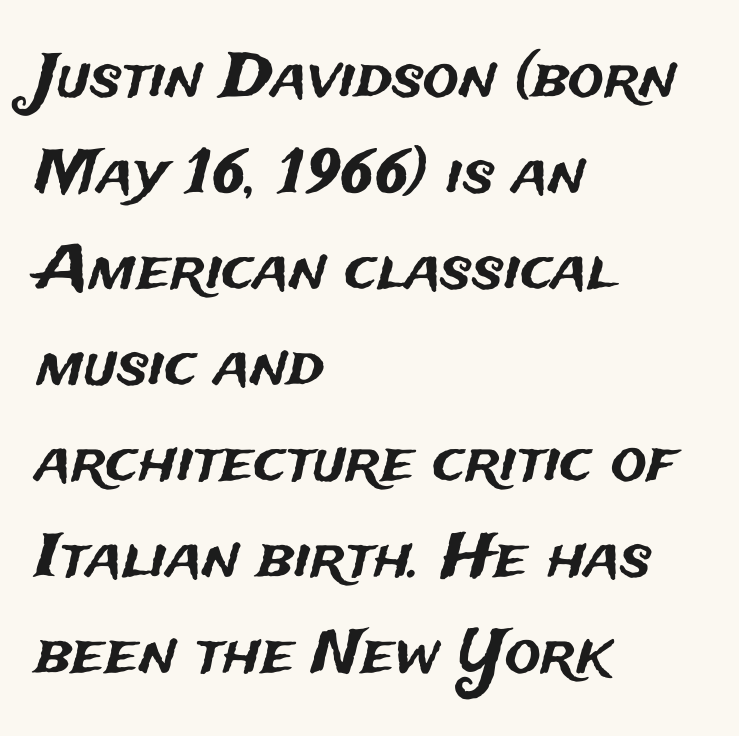
The image shows 60 px sans-serif type; set left-aligned, normal line spacing (1.6x), normal letter spacing, not underlined; medium stroke contrast and a medium x-height.
